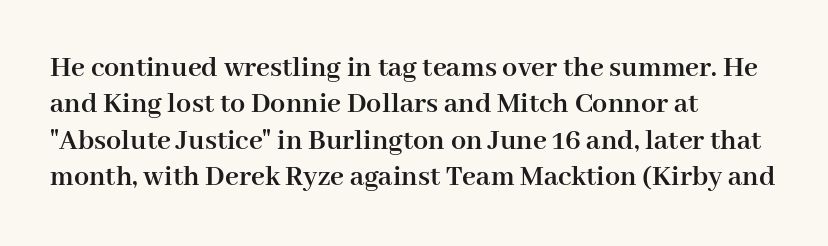
{"serif": "yes", "italic": "no", "bold": "yes", "weight": "semibold", "width": "normal", "stroke_contrast": "high", "x_height": "medium", "monospaced": "no", "underline": "no", "align": "left", "line_spacing_ratio": 1.21, "letter_spacing": "normal", "letter_spacing_em": 0.0, "glyph_px": 30}
